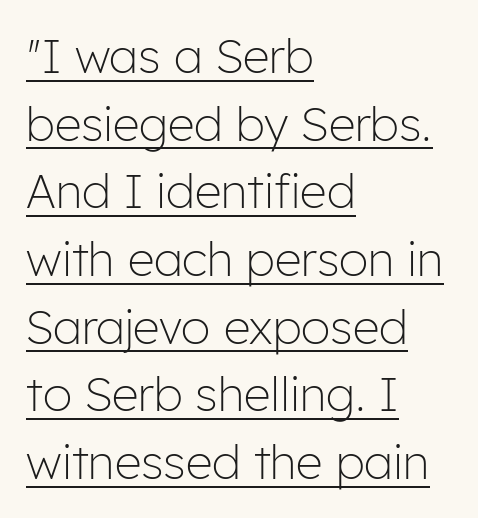
This reads as an unemphasized weight, regular at the heaviest. Regarding leading, the lines here are spaced in the standard way. In CSS terms this would be text-align: left. Look at the bottom of the vertical strokes: they stop flat, with no serifs. The letters sit at their default tracking, neither squeezed nor spread.
